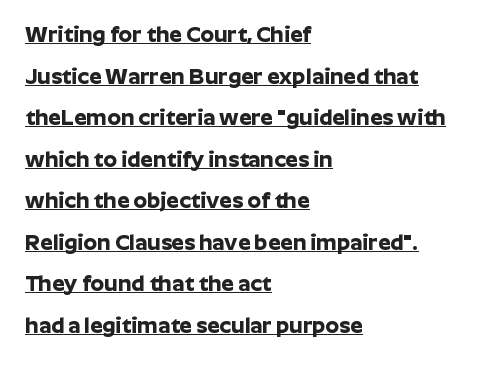
Q: Is the text bold? A: Yes.
Q: Is the text italic (slanted)? A: No, it is upright.
Q: Is the text underlined? A: Yes.
Q: How is the paragraph aligned? A: Left-aligned.
Q: Is the spacing between letters normal or unusually wide? A: Normal.
